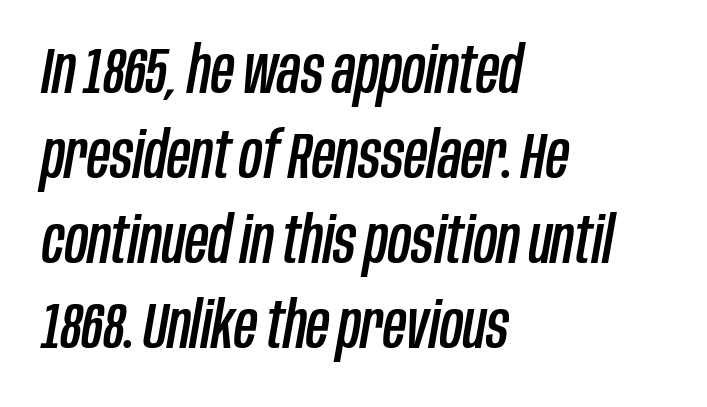
{"italic": "yes", "lean": "right", "slant_degrees": 10, "width": "condensed", "stroke_contrast": "low", "x_height": "large", "monospaced": "no", "underline": "no", "align": "left", "line_spacing": "normal", "line_spacing_ratio": 1.33, "letter_spacing": "normal", "letter_spacing_em": 0.0, "glyph_px": 64}
